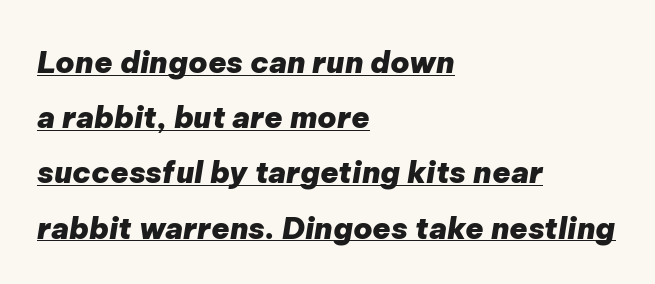
Q: Is the text bold? A: Yes.
Q: Is the text italic (slanted)? A: Yes, it leans right by about 9 degrees.
Q: Is the text underlined? A: Yes.
Q: How is the paragraph aligned? A: Left-aligned.
Q: Is the spacing between letters normal or unusually wide? A: Normal.
Q: Width (condensed, normal, or wide)? A: Normal.
Q: Stroke contrast? A: Low.
Q: x-height? A: Medium.
Q: Monospaced? A: No.
